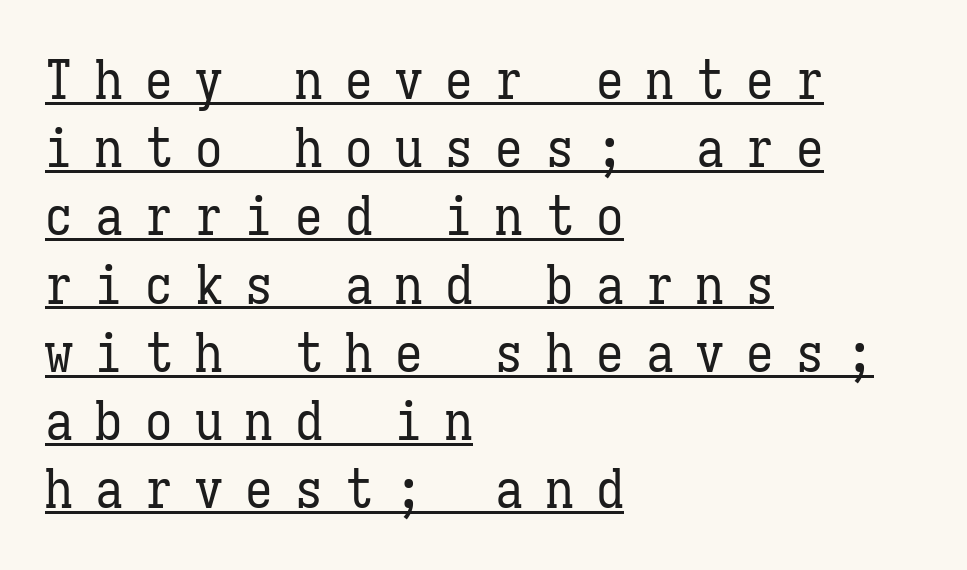
Observe the wide spacing: letters keep a clear distance from each other. Note the uniform advance width — an 'i' takes as much space as an 'm'. Every stem runs plumb, perpendicular to the baseline. Descenders here cross a horizontal rule under the line. Is this a heavy cut? Hardly; it is regular or lighter. One-word summary of the alignment: left.
